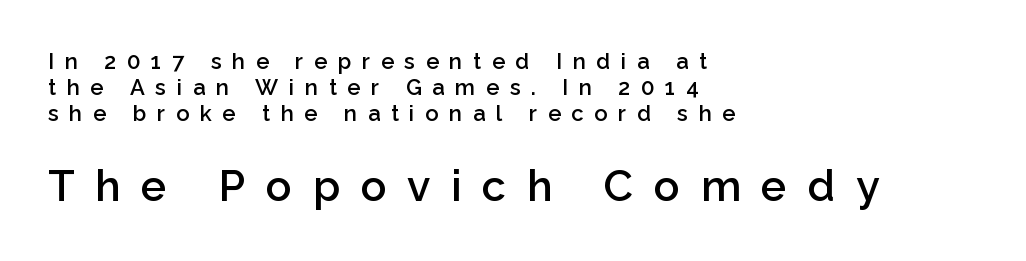
{"serif": "no", "italic": "no", "bold": "semi", "weight": "semibold", "width": "normal", "stroke_contrast": "low", "x_height": "medium", "monospaced": "no", "underline": "no", "align": "left", "line_spacing_ratio": 1.18, "letter_spacing": "wide", "letter_spacing_em": 0.48, "larger_block": "second", "size_ratio": 1.95, "glyph_px": 43}
